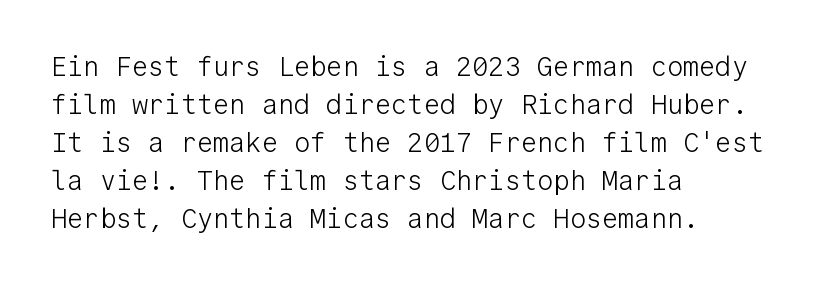
{"italic": "no", "bold": "no", "underline": "no", "align": "left", "line_spacing": "normal", "line_spacing_ratio": 1.41, "letter_spacing": "normal", "letter_spacing_em": 0.0, "glyph_px": 27}
